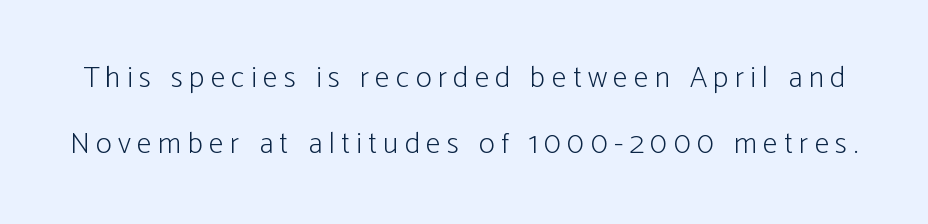
The image shows 30 px light, condensed sans-serif type, upright; set loose line spacing (2.19x), unusually wide letter spacing (+0.21 em), not underlined; low stroke contrast and a medium x-height.
